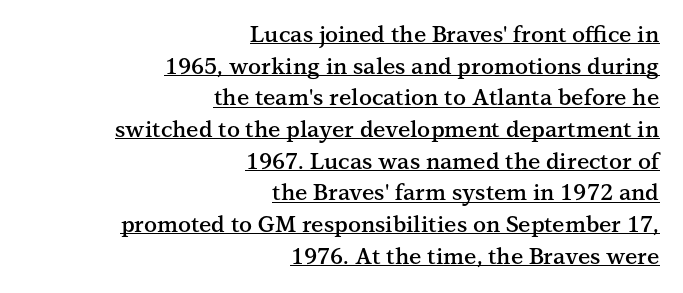
The image shows 22 px text type, upright; set right-aligned, normal line spacing (1.44x), normal letter spacing, underlined.
